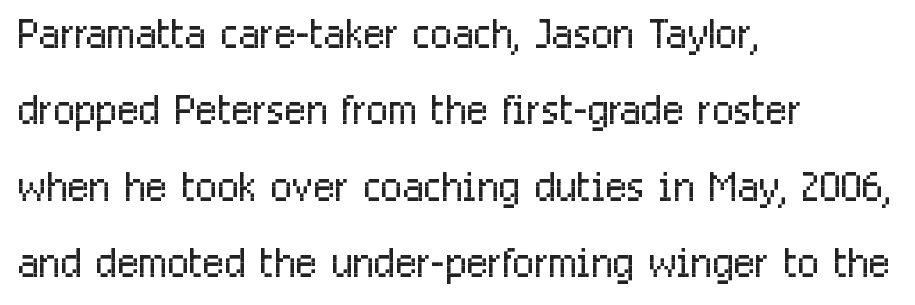
{"serif": "no", "italic": "no", "bold": "no", "weight": "light", "width": "condensed", "stroke_contrast": "low", "x_height": "medium", "monospaced": "no", "underline": "no", "align": "left", "line_spacing": "normal", "line_spacing_ratio": 1.34, "letter_spacing": "normal", "letter_spacing_em": 0.0, "glyph_px": 57}
